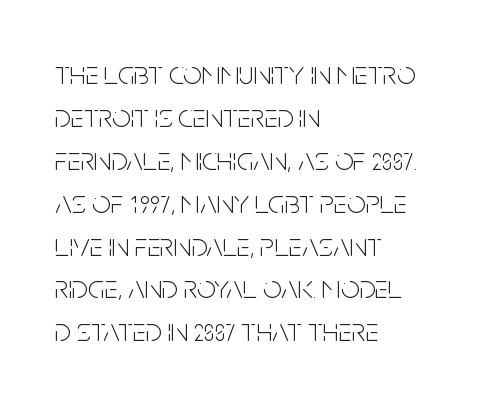
{"serif": "no", "italic": "no", "bold": "no", "weight": "light", "width": "condensed", "stroke_contrast": "low", "x_height": "large", "monospaced": "no", "underline": "no", "align": "left", "line_spacing": "normal", "line_spacing_ratio": 1.3, "letter_spacing": "normal", "letter_spacing_em": 0.0, "glyph_px": 33}
